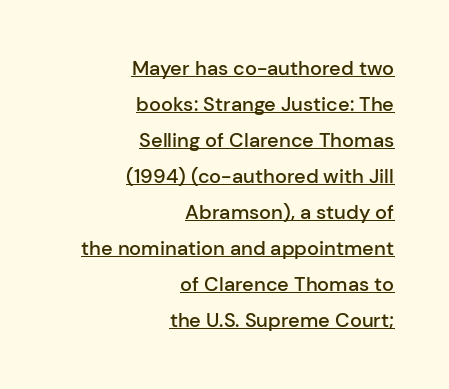
The characters look somewhat weighty, a semibold short of true bold. Honestly, the letter spacing is just normal — you wouldn't notice it. Rendered with straight, roman letterforms. Horizontal alignment here is rightward, an uncommon choice for prose.
